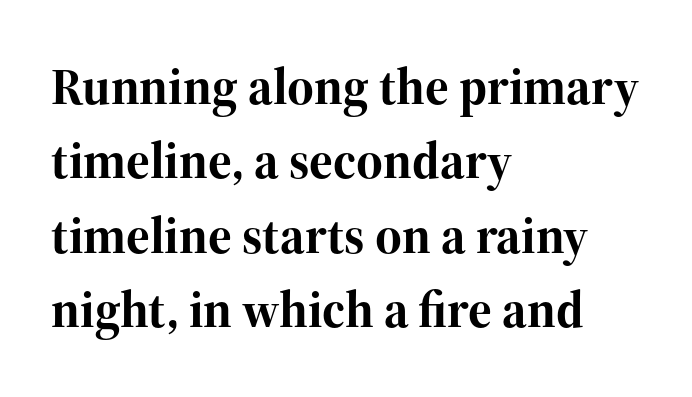
{"serif": "yes", "italic": "no", "bold": "yes", "weight": "bold", "width": "normal", "stroke_contrast": "high", "x_height": "medium", "monospaced": "no", "underline": "no", "align": "left", "line_spacing": "normal", "line_spacing_ratio": 1.46, "letter_spacing": "normal", "letter_spacing_em": 0.0, "glyph_px": 51}
